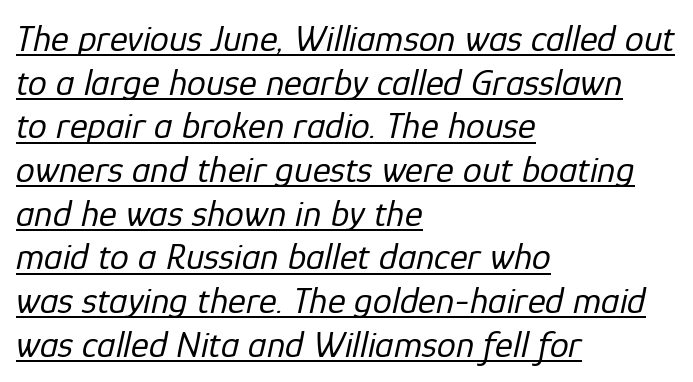
Q: Is the text bold? A: No.
Q: Is the text italic (slanted)? A: Yes, it leans right by about 12 degrees.
Q: Is the text underlined? A: Yes.
Q: How is the paragraph aligned? A: Left-aligned.
Q: Is the spacing between letters normal or unusually wide? A: Normal.
Q: Is the spacing between lines tight, normal or loose? A: Tight.
Q: Width (condensed, normal, or wide)? A: Normal.
Q: Stroke contrast? A: Low.
Q: x-height? A: Medium.
Q: Monospaced? A: No.
